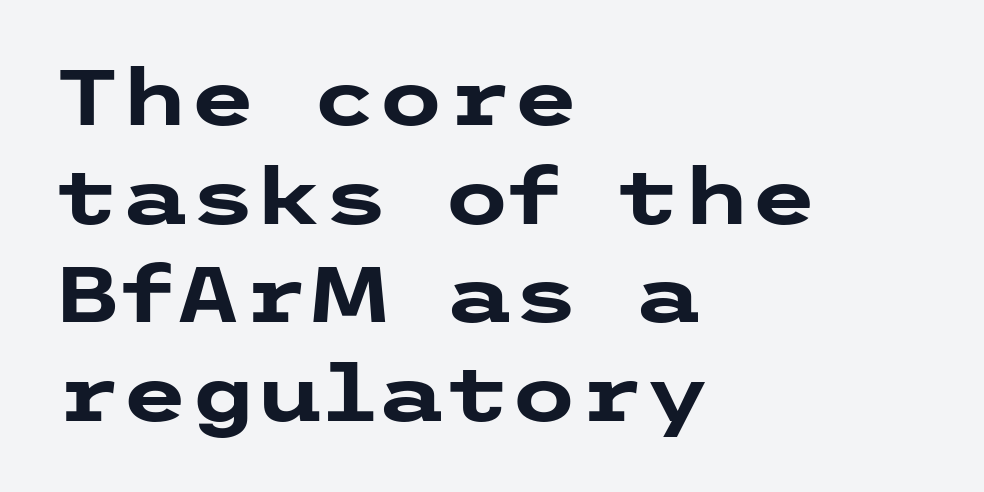
Regular leading. The lines in this sample share a left origin and differ only in where they stop. A full-strength bold gives these letters their thick strokes. No italicization has been applied; the sample stays upright. Check where the strokes stop: nothing finishes them off — pure sans. Is the letter spacing exaggerated? No — it looks like the ordinary default.
